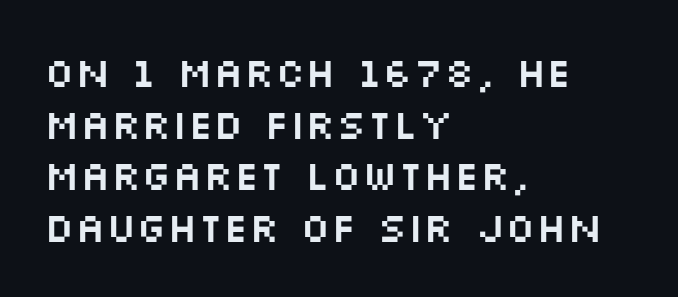
The image shows 41 px wide sans-serif type, upright; set left-aligned, normal line spacing (1.26x), normal letter spacing, not underlined; medium stroke contrast and a large x-height.
